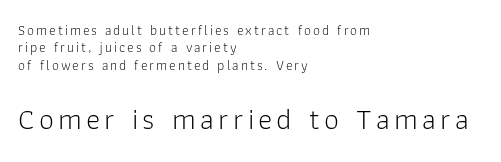
{"serif": "no", "italic": "no", "bold": "no", "weight": "light", "width": "normal", "stroke_contrast": "low", "x_height": "medium", "monospaced": "no", "underline": "no", "align": "left", "line_spacing": "normal", "line_spacing_ratio": 1.25, "larger_block": "second", "size_ratio": 2.14, "glyph_px": 30}
